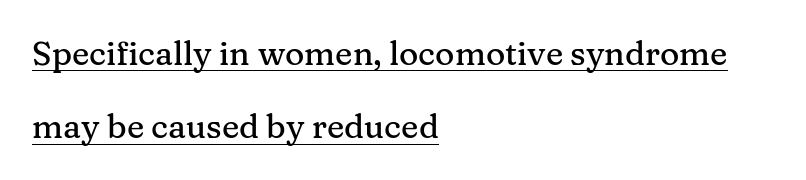
Rows of type keep a wide berth in the vertical direction. The lettering is marked with a stroke running underneath it. Is there any slant? The stems are plumb. Serif or sans? Serif — the stroke terminals have little feet.
